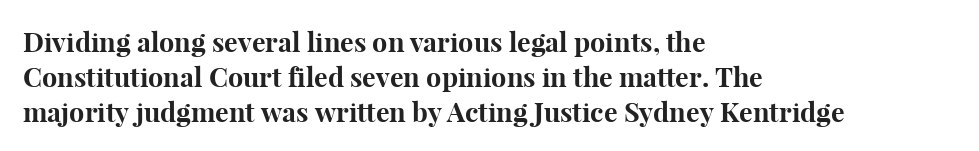
Q: Is the text bold? A: Yes.
Q: Is the text italic (slanted)? A: No, it is upright.
Q: Is the text underlined? A: No.
Q: How is the paragraph aligned? A: Left-aligned.
Q: Is the spacing between letters normal or unusually wide? A: Normal.
Q: Is the spacing between lines tight, normal or loose? A: Normal.
